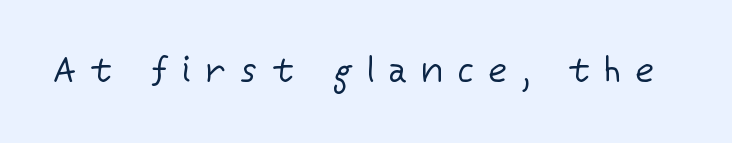
{"serif": "no", "italic": "no", "bold": "no", "weight": "regular", "width": "normal", "stroke_contrast": "low", "x_height": "medium", "monospaced": "no", "underline": "no", "letter_spacing": "wide", "letter_spacing_em": 0.41, "glyph_px": 36}
